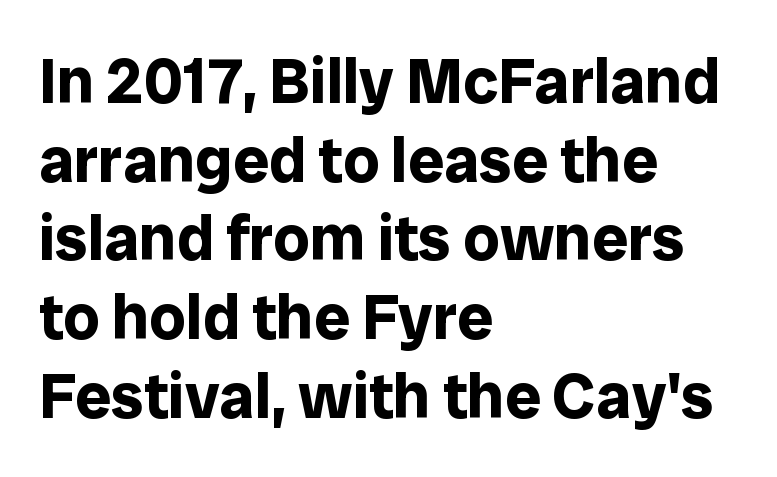
Do the characters align in a grid? No, the font is proportional. The letters stand upright; this is a roman face. Honestly, the letter spacing is just normal — you wouldn't notice it. These words are printed bold, with thick strokes throughout. The strip under each line holds only bare page. Each line starts at the same left margin while the right side varies.
